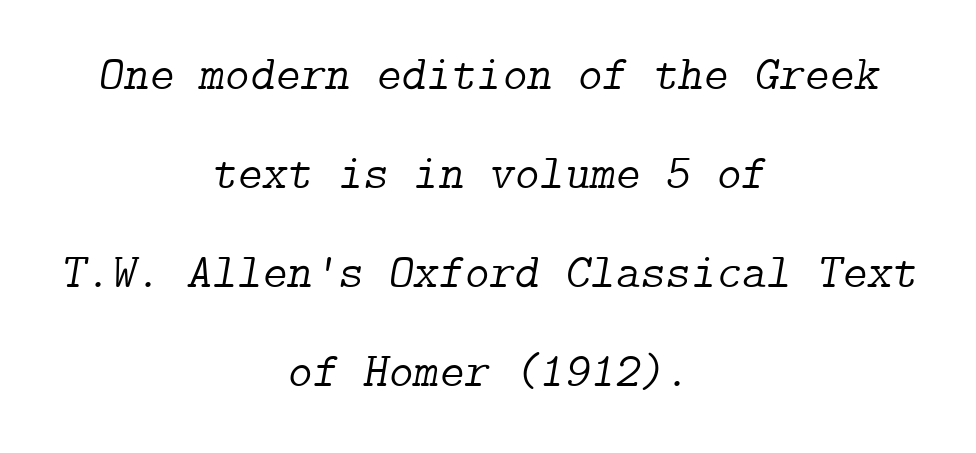
{"serif": "yes", "italic": "yes", "lean": "right", "slant_degrees": 9, "bold": "no", "weight": "light", "width": "normal", "stroke_contrast": "low", "x_height": "medium", "underline": "no", "align": "center", "line_spacing": "loose", "line_spacing_ratio": 2.06, "letter_spacing": "normal", "letter_spacing_em": 0.0, "glyph_px": 48}
